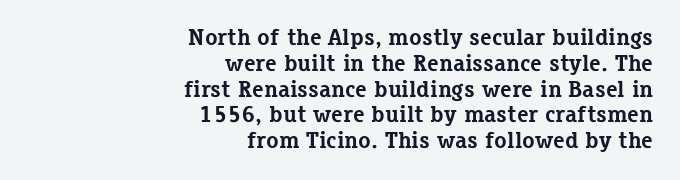
The image shows 23 px bold type, upright; set right-aligned, tight line spacing (1.12x), normal letter spacing, not underlined.
